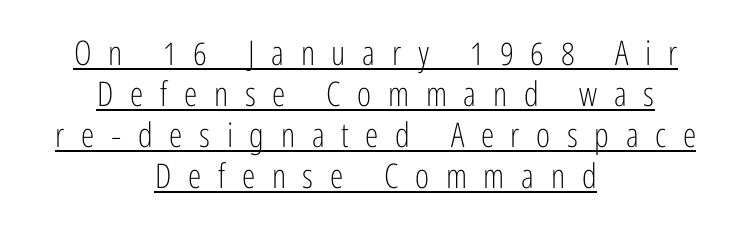
These lines are rendered in a variable-pitch font. These lines have a slow, spaced-out rhythm from letter to letter. Regarding serifs, this sample does without them. Think standard paragraph weight, or any step lighter than that. Notice how a bar underscores the lettering throughout.
